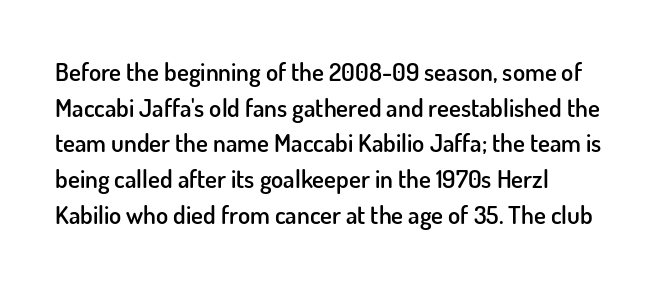
The image shows 25 px text type, upright; set left-aligned, normal line spacing (1.43x), normal letter spacing, not underlined.
